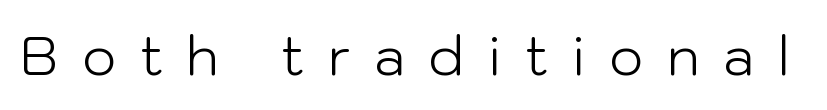
In terms of letterspacing, this is a distinctly airy, spread setting. The font sits on the lighter half of the weight spectrum, regular included. Clear beneath every line of the passage. Spacing verdict: proportional, widths tailored to each character. The passage shown is typeset with a sans-serif family.
